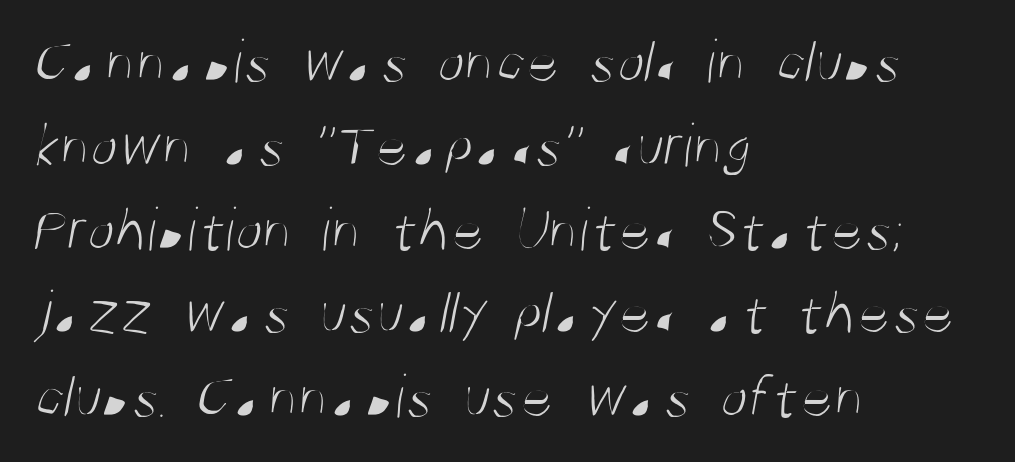
Q: Is the text bold? A: No.
Q: Is the typeface a serif or a sans-serif typeface? A: Sans-serif.
Q: Is the text underlined? A: No.
Q: How is the paragraph aligned? A: Left-aligned.
Q: Is the spacing between letters normal or unusually wide? A: Normal.
Q: Is the spacing between lines tight, normal or loose? A: Normal.
Q: Width (condensed, normal, or wide)? A: Condensed.
Q: Stroke contrast? A: Medium.
Q: x-height? A: Large.
Q: Monospaced? A: No.
